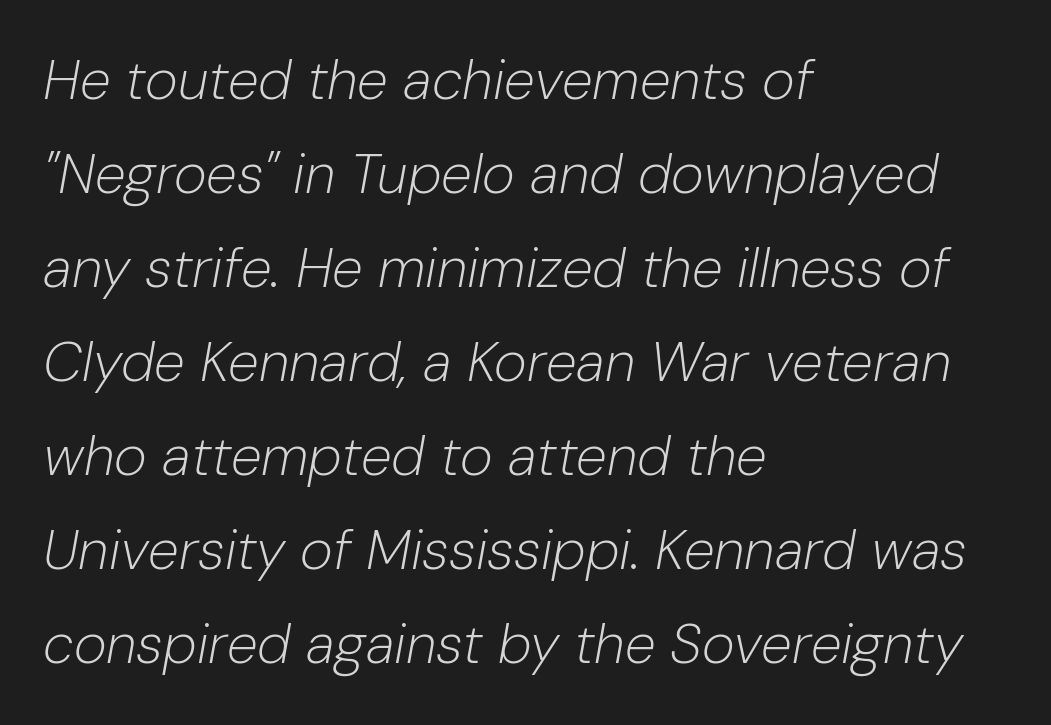
An italicized treatment has been applied to the whole sample. All the whitespace from short lines collects on the right. The rendering uses natural spacing where letterforms have individual widths. Look at the tracking — it's just the regular setting, nothing added. Nobody drew a line under any word here.
